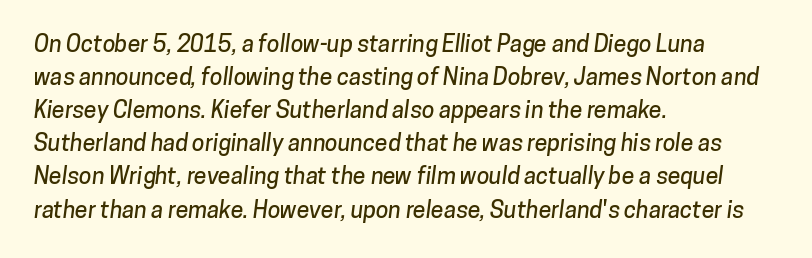
The area under the type is left untouched. Short note: letters normally spaced. The paragraph has a hard left edge and a soft right edge. Whoever set this chose a conventional vertical rhythm.
